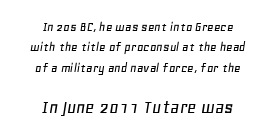
The image shows 20 px text type, italic (leaning right); set centered, normal line spacing (1.46x), normal letter spacing, not underlined; the second (bottom) block is 1.43x larger.
